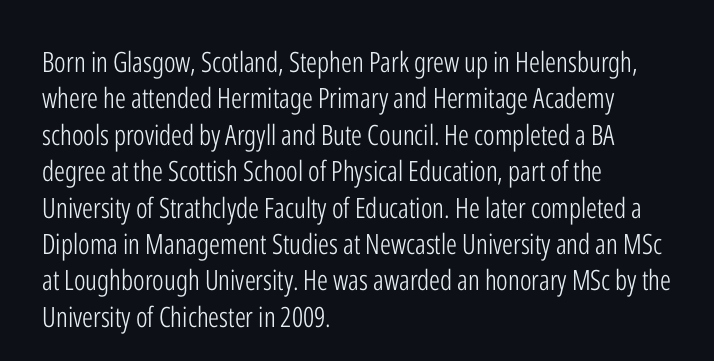
The face used here is proportionally spaced, like ordinary book or web type. Decoration check: the copy has no underline. The vertical gap from one line to the next is medium. Compared with a centered layout, this one pins lines to the left instead. The font's upright variant was chosen for this text.
